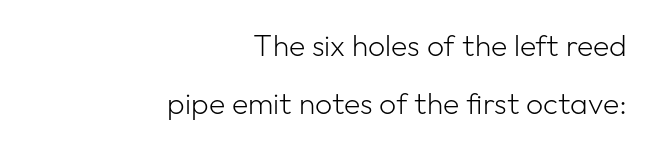
The image shows 30 px light sans-serif type, upright; set right-aligned, loose line spacing (1.92x), normal letter spacing, not underlined; low stroke contrast and a medium x-height.
